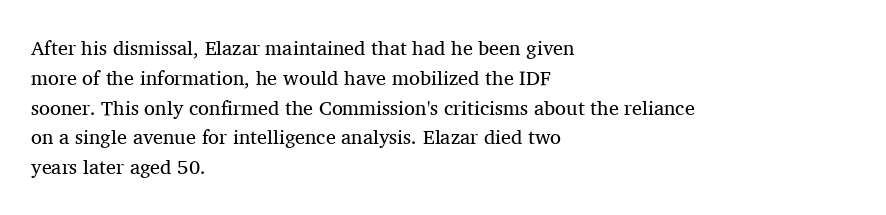
Q: Is the text bold? A: No.
Q: Is the text italic (slanted)? A: No, it is upright.
Q: Is the text underlined? A: No.
Q: How is the paragraph aligned? A: Left-aligned.
Q: Is the spacing between letters normal or unusually wide? A: Normal.
Q: Is the spacing between lines tight, normal or loose? A: Normal.
